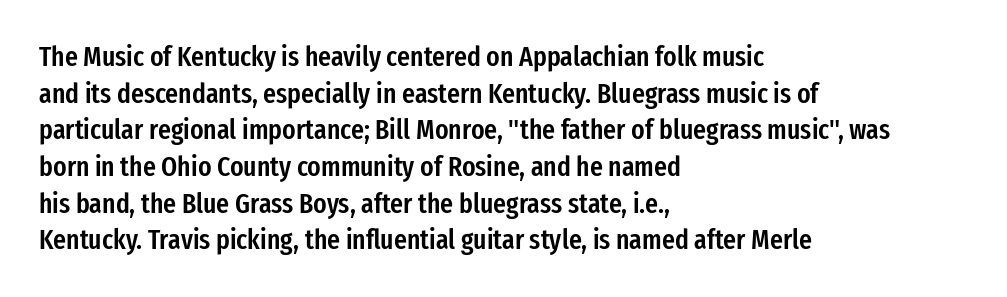
Note the varied advance widths — an 'i' is clearly narrower than an 'm'. I'd call this a sans setting — the letters go barefoot. Interline gaps are of average width in this sample. Do the letters lean? They stand straight. The face used here is a semibold: visibly heavier than regular, lighter than bold.
